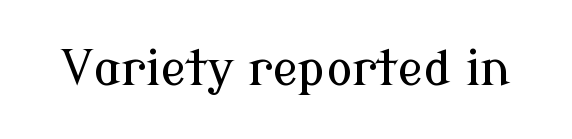
The font's upright variant was chosen for this text. Spacing between characters is what you'd get straight out of the box. Classification — serif. Spacing verdict: proportional, widths tailored to each character. A bare baseline throughout the passage.
